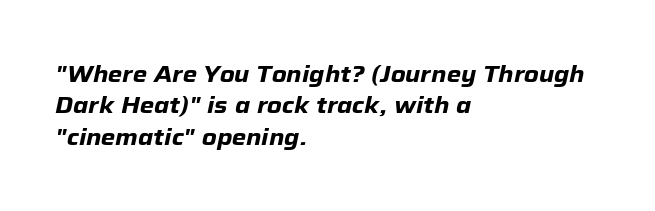
The horizontal fit of the characters is conventional and even. This is heavy type, rendered in bold. This rendering uses left alignment, leaving the right contour irregular. The string is rendered with underlining switched off. Regular leading. The font's italic variant was chosen for this text.
